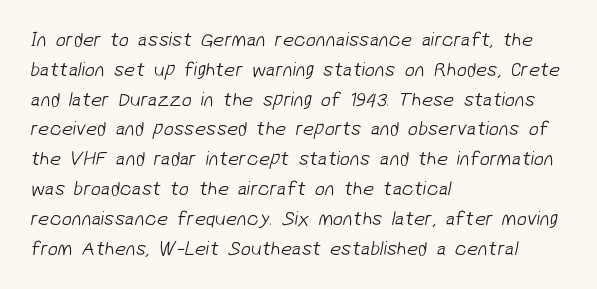
The image shows 20 px text type; set left-aligned, normal line spacing (1.49x), normal letter spacing, not underlined.
